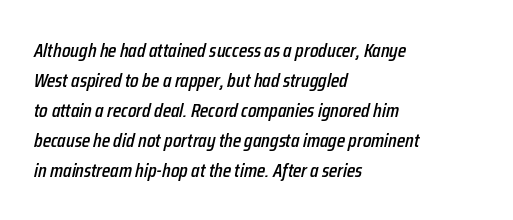
Q: Is the text italic (slanted)? A: Yes, it leans right by about 12 degrees.
Q: Is the text underlined? A: No.
Q: How is the paragraph aligned? A: Left-aligned.
Q: Is the spacing between letters normal or unusually wide? A: Normal.
Q: Is the spacing between lines tight, normal or loose? A: Normal.
